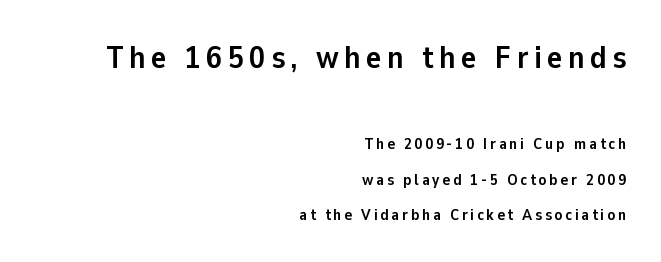
Q: Is the text bold? A: Yes.
Q: Is the text italic (slanted)? A: No, it is upright.
Q: Is the typeface a serif or a sans-serif typeface? A: Sans-serif.
Q: Is the text underlined? A: No.
Q: How is the paragraph aligned? A: Right-aligned.
Q: Is the spacing between lines tight, normal or loose? A: Loose.
Q: Which block of text is set in a larger size, the first (top) or the second (bottom)? A: The first (top) one.
Q: Width (condensed, normal, or wide)? A: Normal.
Q: Stroke contrast? A: Low.
Q: x-height? A: Medium.
Q: Monospaced? A: No.
